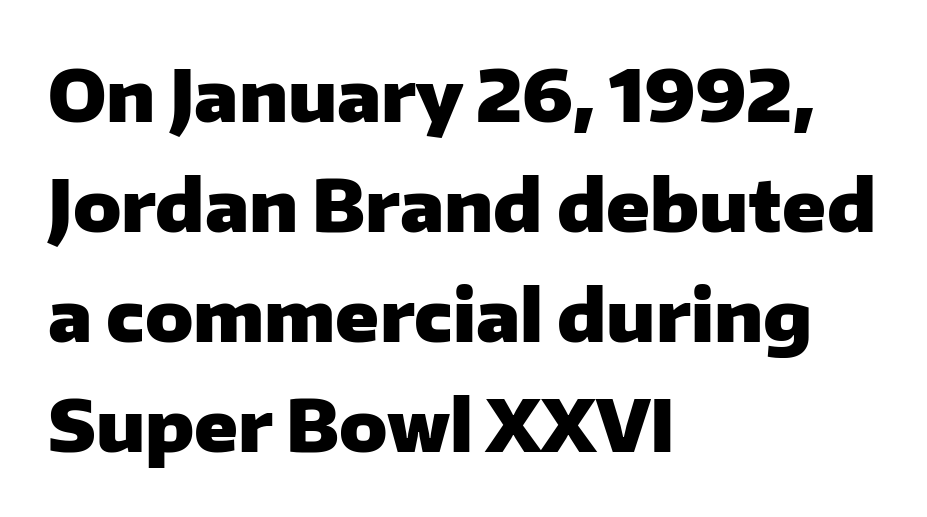
{"serif": "no", "italic": "no", "bold": "yes", "weight": "heavy", "width": "normal", "stroke_contrast": "low", "x_height": "medium", "monospaced": "no", "underline": "no", "align": "left", "line_spacing": "normal", "line_spacing_ratio": 1.55, "letter_spacing": "normal", "letter_spacing_em": 0.0, "glyph_px": 71}
